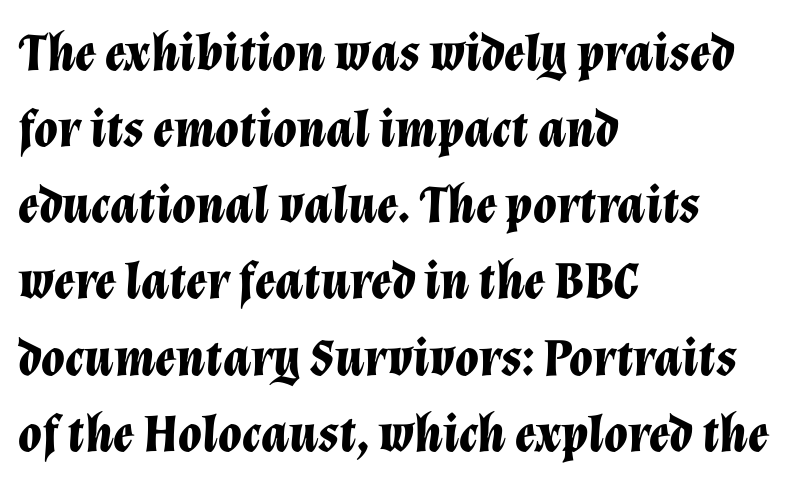
The space beneath each line is pristine and unruled. The rag falls on the right side of this text block. Compared with ordinary roman type, these characters are visibly tilted. This sample has the flowing, uneven cadence of proportional lettering. No extra tracking has been applied to these lines. Caption: bold face, heavy strokes.
